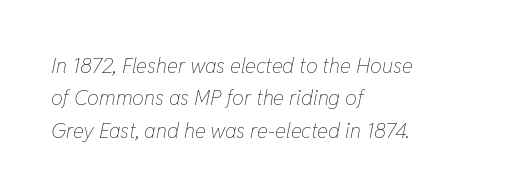
Q: Is the text bold? A: No.
Q: Is the text italic (slanted)? A: Yes, it leans right by about 11 degrees.
Q: Is the text underlined? A: No.
Q: How is the paragraph aligned? A: Left-aligned.
Q: Is the spacing between letters normal or unusually wide? A: Normal.
Q: Is the spacing between lines tight, normal or loose? A: Normal.
